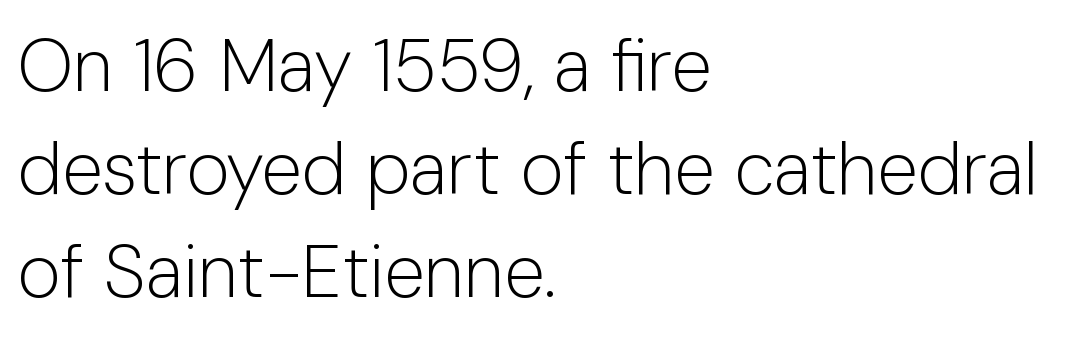
{"serif": "no", "italic": "no", "bold": "no", "weight": "light", "width": "normal", "stroke_contrast": "low", "x_height": "medium", "monospaced": "no", "underline": "no", "align": "left", "line_spacing": "normal", "line_spacing_ratio": 1.39, "letter_spacing": "normal", "letter_spacing_em": 0.0, "glyph_px": 74}
